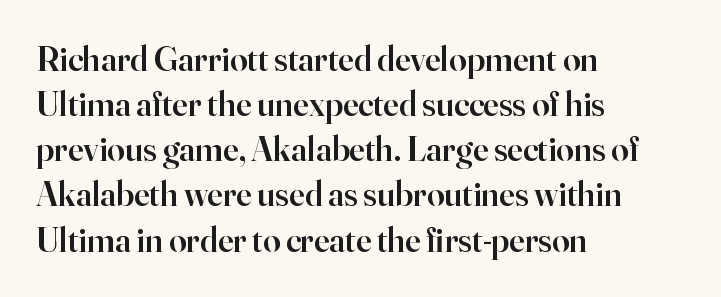
The image shows 35 px semibold serif type, upright; set left-aligned, normal line spacing (1.29x), normal letter spacing, not underlined; high stroke contrast and a small x-height.
